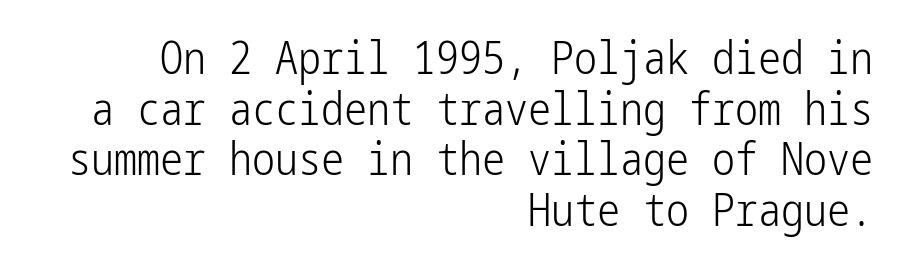
{"serif": "no", "italic": "no", "bold": "no", "weight": "light", "width": "condensed", "stroke_contrast": "low", "x_height": "medium", "underline": "no", "align": "right", "line_spacing": "tight", "line_spacing_ratio": 1.1, "letter_spacing": "normal", "letter_spacing_em": 0.0, "glyph_px": 46}
